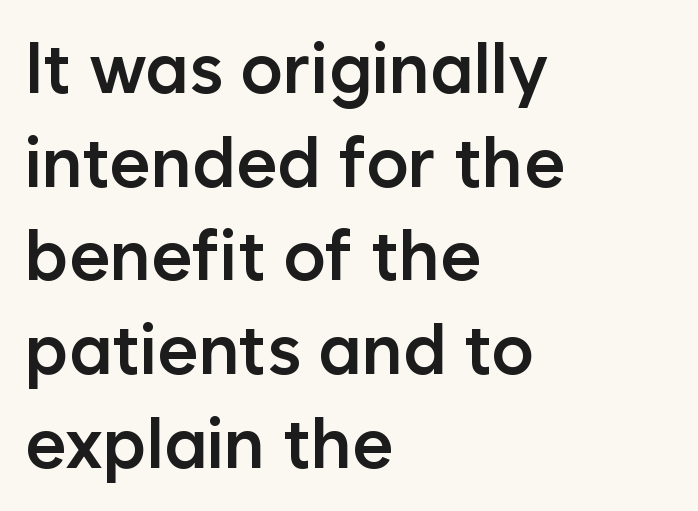
Nobody touched the tracking dial on this one. Rendered with straight, roman letterforms. As a designer I'd log this as weight 600, semibold. Layout note: lines flush left. Any mark beneath the type? The region is blank.
